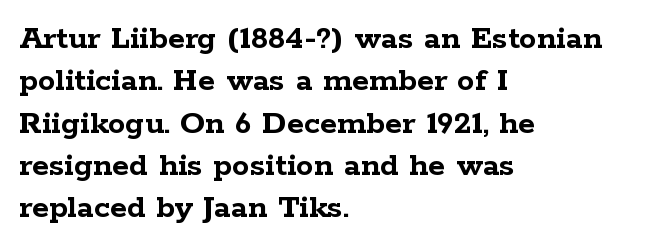
{"serif": "yes", "italic": "no", "bold": "yes", "weight": "semibold", "width": "wide", "stroke_contrast": "low", "x_height": "medium", "monospaced": "no", "underline": "no", "align": "left", "line_spacing_ratio": 1.21, "letter_spacing": "normal", "letter_spacing_em": 0.0, "glyph_px": 35}
